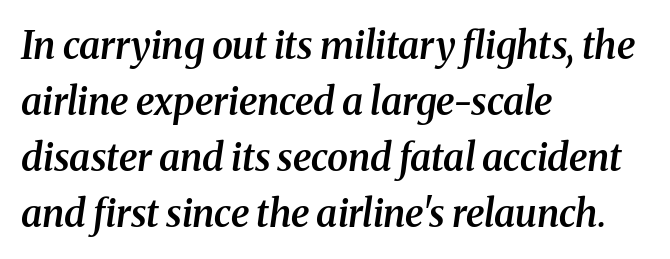
{"serif": "yes", "italic": "yes", "lean": "right", "slant_degrees": 8, "bold": "semi", "weight": "semibold", "width": "normal", "stroke_contrast": "medium", "x_height": "medium", "monospaced": "no", "underline": "no", "align": "left", "line_spacing": "normal", "line_spacing_ratio": 1.47, "letter_spacing": "normal", "letter_spacing_em": 0.0, "glyph_px": 38}
